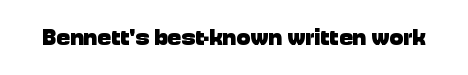
Q: Is the text bold? A: Yes.
Q: Is the text italic (slanted)? A: No, it is upright.
Q: Is the text underlined? A: No.
Q: Is the spacing between letters normal or unusually wide? A: Normal.
